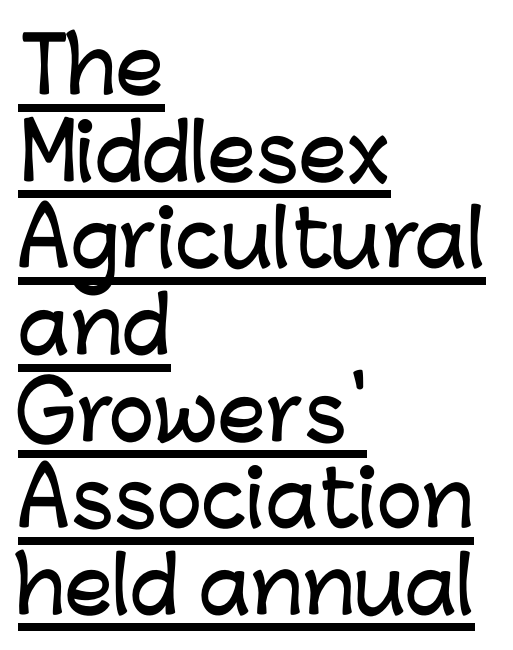
{"serif": "no", "italic": "no", "width": "normal", "stroke_contrast": "low", "x_height": "medium", "monospaced": "no", "underline": "yes", "align": "left", "line_spacing": "tight", "line_spacing_ratio": 1.14, "letter_spacing": "normal", "letter_spacing_em": 0.0, "glyph_px": 76}
